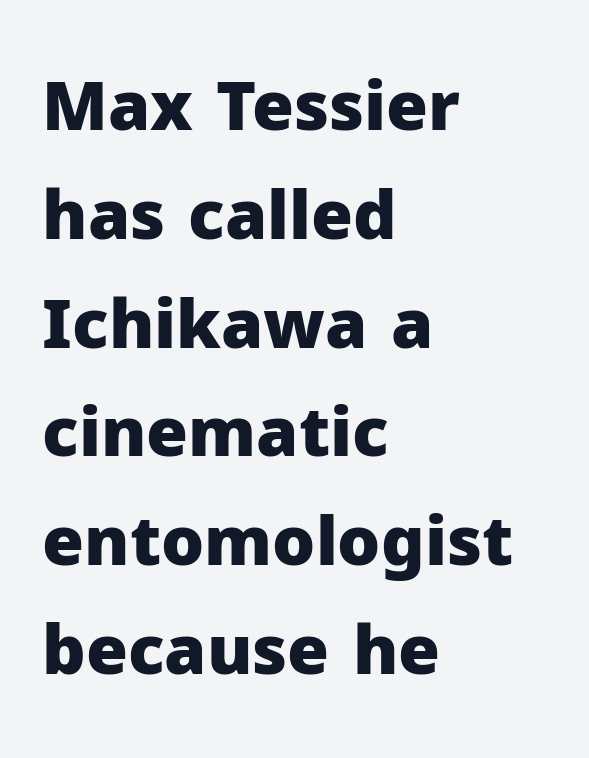
Q: Is the text bold? A: Yes.
Q: Is the text italic (slanted)? A: No, it is upright.
Q: Is the typeface a serif or a sans-serif typeface? A: Sans-serif.
Q: Is the text underlined? A: No.
Q: How is the paragraph aligned? A: Left-aligned.
Q: Is the spacing between letters normal or unusually wide? A: Normal.
Q: Is the spacing between lines tight, normal or loose? A: Normal.
Q: Width (condensed, normal, or wide)? A: Normal.
Q: Stroke contrast? A: Low.
Q: x-height? A: Medium.
Q: Monospaced? A: No.
